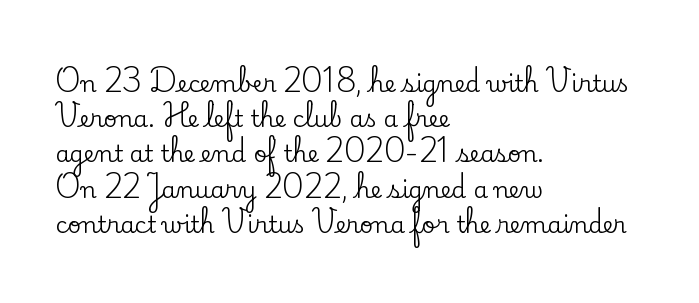
The image shows 23 px text type, upright; set left-aligned, normal line spacing (1.53x), normal letter spacing, not underlined.
